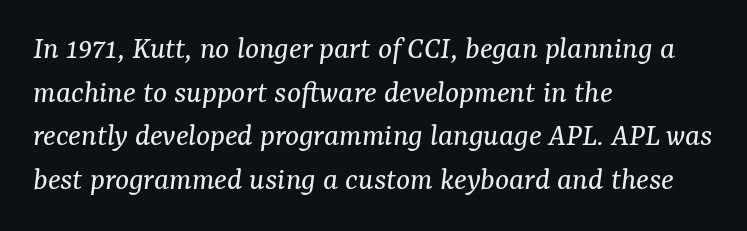
Q: Is the text bold? A: No.
Q: Is the text italic (slanted)? A: Yes, it leans right by about 7 degrees.
Q: Is the typeface a serif or a sans-serif typeface? A: Serif.
Q: Is the text underlined? A: No.
Q: How is the paragraph aligned? A: Left-aligned.
Q: Is the spacing between letters normal or unusually wide? A: Normal.
Q: Is the spacing between lines tight, normal or loose? A: Normal.
Q: Width (condensed, normal, or wide)? A: Normal.
Q: Stroke contrast? A: Medium.
Q: x-height? A: Medium.
Q: Monospaced? A: No.
